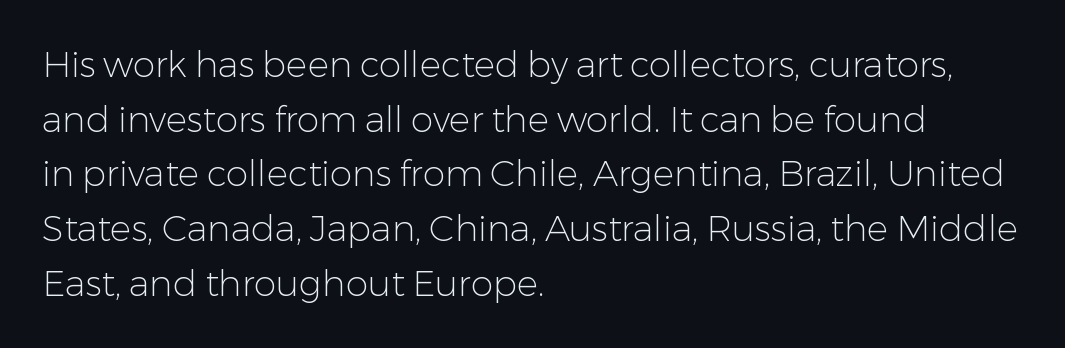
The image shows 36 px light sans-serif type, upright; set left-aligned, normal line spacing (1.52x), normal letter spacing, not underlined; low stroke contrast and a medium x-height.
